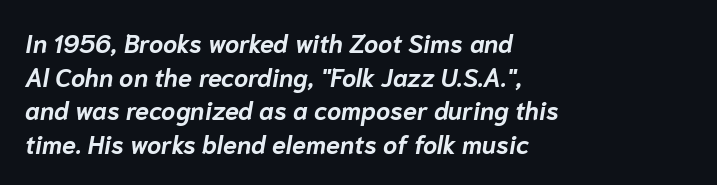
Q: Is the text bold? A: Yes.
Q: Is the text italic (slanted)? A: Yes, it leans right by about 10 degrees.
Q: Is the text underlined? A: No.
Q: How is the paragraph aligned? A: Left-aligned.
Q: Is the spacing between letters normal or unusually wide? A: Normal.
Q: Is the spacing between lines tight, normal or loose? A: Normal.
